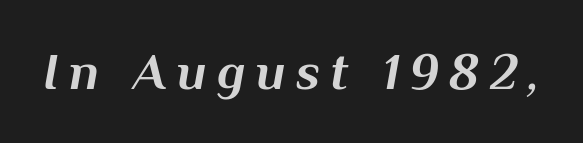
{"italic": "yes", "lean": "right", "slant_degrees": 10, "bold": "yes", "weight": "bold", "width": "normal", "stroke_contrast": "medium", "x_height": "medium", "monospaced": "no", "underline": "no", "letter_spacing": "wide", "letter_spacing_em": 0.2, "glyph_px": 52}
